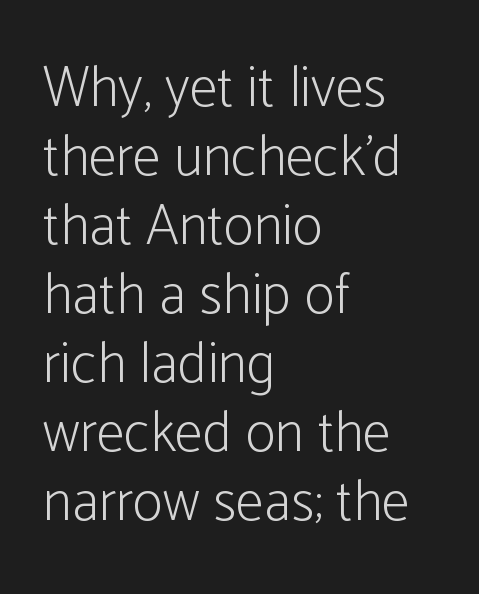
The image shows 57 px light, condensed sans-serif type, upright; set left-aligned, line spacing 1.21x, normal letter spacing, not underlined; low stroke contrast and a medium x-height.
